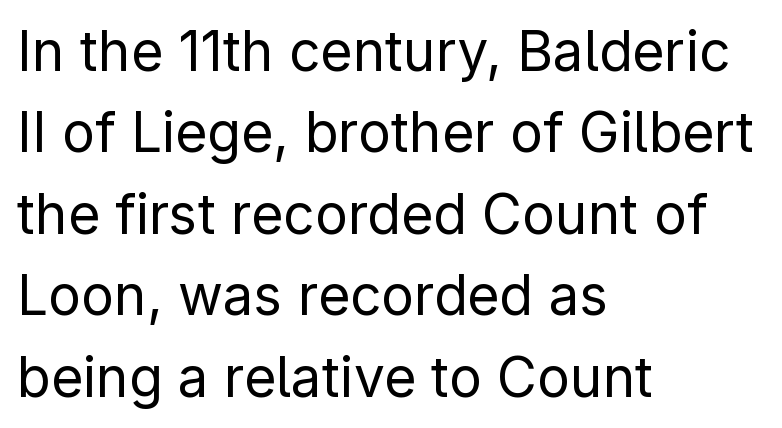
The image shows 55 px regular-weight sans-serif type, upright; set left-aligned, normal line spacing (1.48x), normal letter spacing, not underlined; low stroke contrast and a medium x-height.
